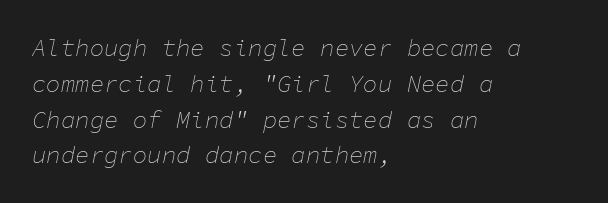
{"italic": "yes", "lean": "right", "slant_degrees": 11, "bold": "no", "underline": "no", "align": "left", "line_spacing": "normal", "line_spacing_ratio": 1.49, "letter_spacing": "normal", "letter_spacing_em": 0.0, "glyph_px": 24}
